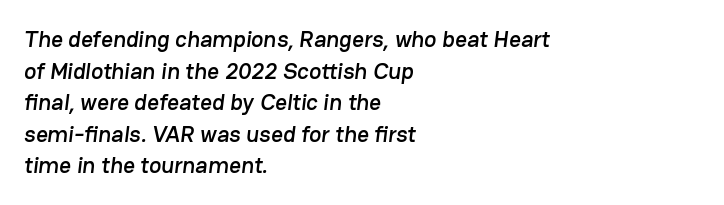
The rendering uses a moderate line-height, typical for paragraphs. A clean baseline with only descenders dipping below it. Compared with a centered layout, this one pins lines to the left instead. In terms of letterspacing, this is plain default setting.
